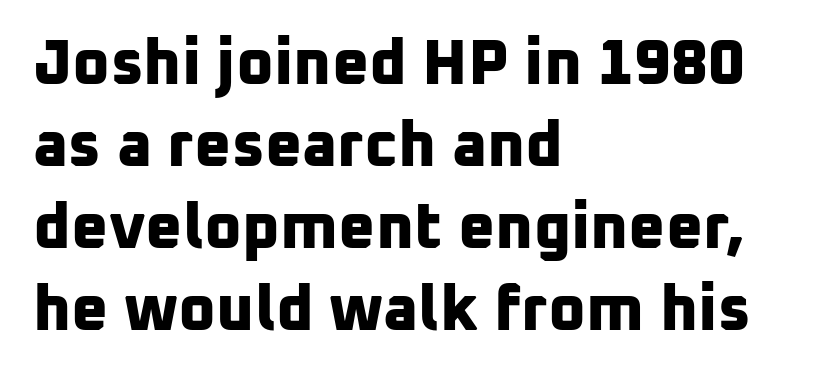
Q: Is the text bold? A: Yes.
Q: Is the typeface a serif or a sans-serif typeface? A: Sans-serif.
Q: Is the text underlined? A: No.
Q: How is the paragraph aligned? A: Left-aligned.
Q: Is the spacing between letters normal or unusually wide? A: Normal.
Q: Is the spacing between lines tight, normal or loose? A: Normal.
Q: Width (condensed, normal, or wide)? A: Normal.
Q: Stroke contrast? A: Low.
Q: x-height? A: Medium.
Q: Monospaced? A: No.
